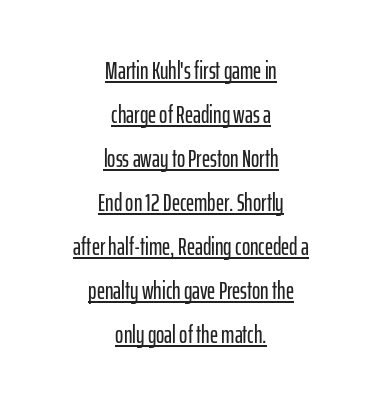
{"italic": "no", "underline": "yes", "align": "center", "line_spacing_ratio": 1.76, "letter_spacing": "normal", "letter_spacing_em": 0.0, "glyph_px": 25}
